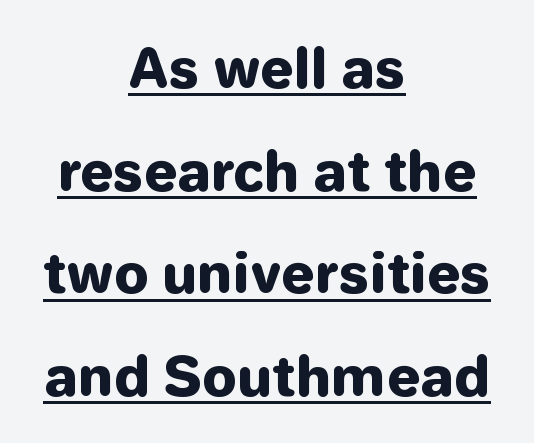
Q: Is the text bold? A: Yes.
Q: Is the text italic (slanted)? A: No, it is upright.
Q: Is the typeface a serif or a sans-serif typeface? A: Sans-serif.
Q: Is the text underlined? A: Yes.
Q: How is the paragraph aligned? A: Centered.
Q: Is the spacing between letters normal or unusually wide? A: Normal.
Q: Is the spacing between lines tight, normal or loose? A: Loose.
Q: Width (condensed, normal, or wide)? A: Normal.
Q: Stroke contrast? A: Low.
Q: x-height? A: Medium.
Q: Monospaced? A: No.
